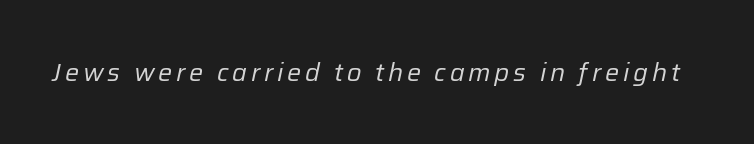
Q: Is the text bold? A: No.
Q: Is the text italic (slanted)? A: Yes, it leans right by about 12 degrees.
Q: Is the text underlined? A: No.
